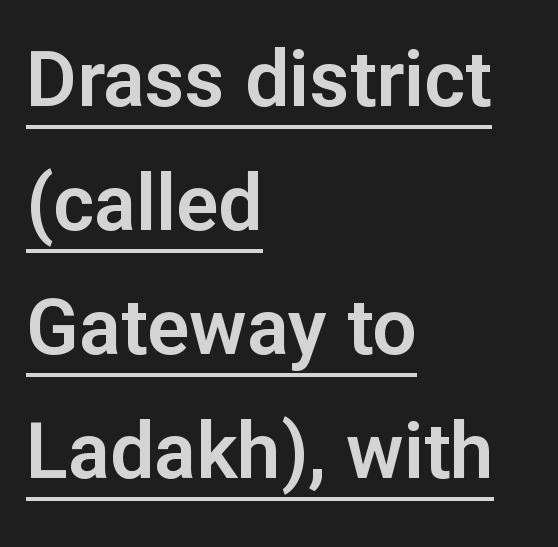
{"serif": "no", "italic": "no", "width": "normal", "stroke_contrast": "low", "x_height": "medium", "monospaced": "no", "underline": "yes", "align": "left", "line_spacing": "normal", "line_spacing_ratio": 1.59, "letter_spacing": "normal", "letter_spacing_em": 0.0, "glyph_px": 78}
